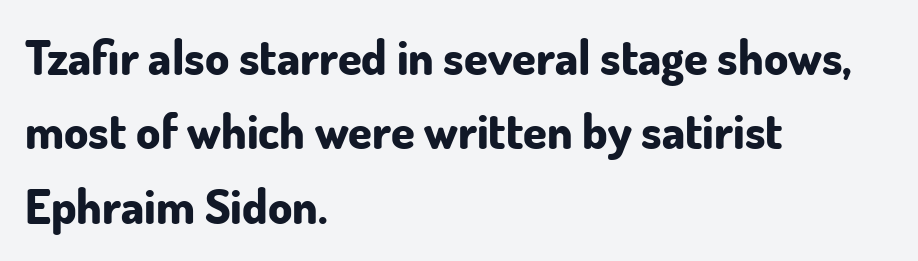
{"serif": "no", "italic": "no", "bold": "yes", "weight": "bold", "width": "normal", "stroke_contrast": "low", "x_height": "small", "monospaced": "no", "underline": "no", "align": "left", "line_spacing": "normal", "line_spacing_ratio": 1.55, "letter_spacing": "normal", "letter_spacing_em": 0.0, "glyph_px": 48}
